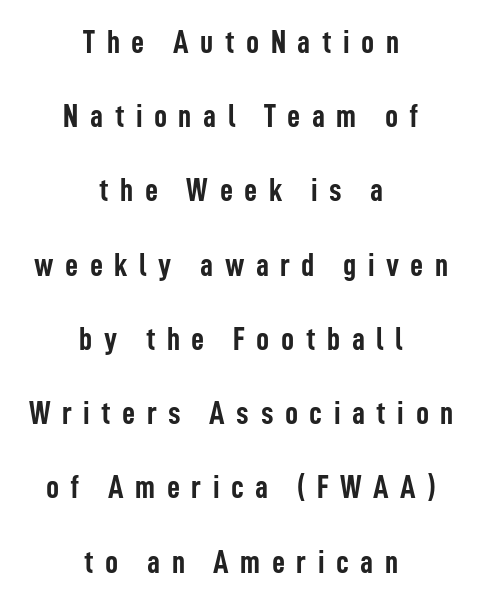
Q: Is the text bold? A: Yes.
Q: Is the text italic (slanted)? A: No, it is upright.
Q: Is the typeface a serif or a sans-serif typeface? A: Sans-serif.
Q: Is the text underlined? A: No.
Q: How is the paragraph aligned? A: Centered.
Q: Is the spacing between letters normal or unusually wide? A: Unusually wide.
Q: Is the spacing between lines tight, normal or loose? A: Loose.
Q: Width (condensed, normal, or wide)? A: Condensed.
Q: Stroke contrast? A: Low.
Q: x-height? A: Medium.
Q: Monospaced? A: No.
